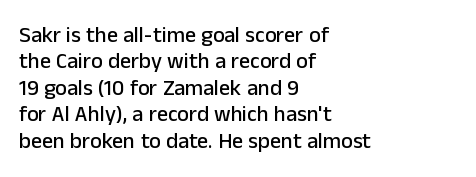
The image shows 22 px text type, upright; set left-aligned, line spacing 1.2x, normal letter spacing, not underlined.
